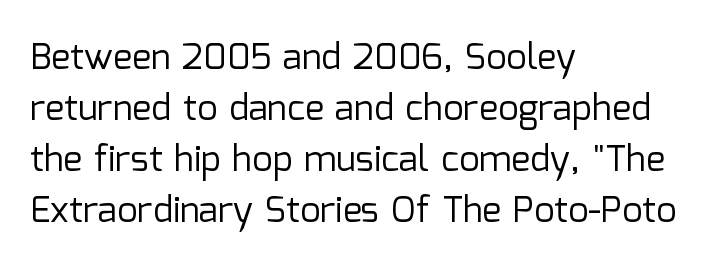
The lettering holds an erect, upright posture throughout. Any mark beneath the type? The region is blank. Does the type have serifs? No, each stem ends abruptly. The setting favours the left margin, as ordinary paragraphs usually do. No extra ink here — the face is not bold. Think of a printed novel: that variable character pitch is what you see here.
